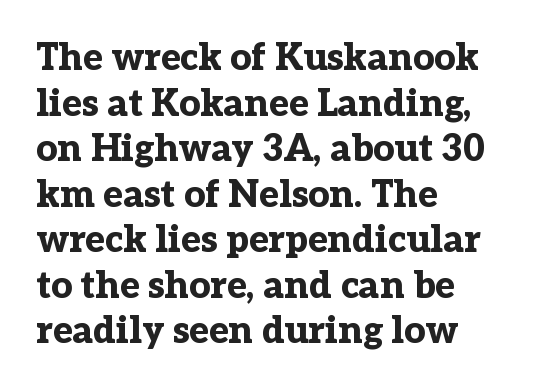
{"serif": "yes", "italic": "no", "bold": "yes", "weight": "bold", "width": "normal", "stroke_contrast": "low", "x_height": "medium", "monospaced": "no", "underline": "no", "align": "left", "line_spacing_ratio": 1.23, "letter_spacing": "normal", "letter_spacing_em": 0.0, "glyph_px": 37}
